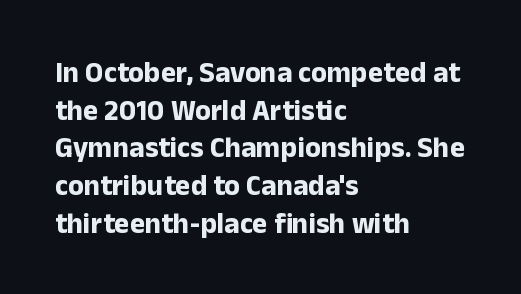
A typesetter would call this proportional, since set widths differ per character. Here the glyphs are tracked normally, forming tight word shapes. Pretty heavy lettering here — definitely bold. Each row of text sits above clean, open space. Nope, no serifs anywhere on these letters.
